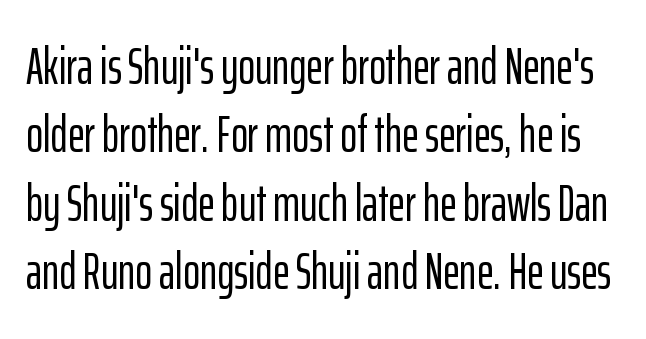
Vertically, the passage feels balanced, rows spaced as you'd expect. Rendered with straight, roman letterforms. Descenders are the only things crossing below the line. These lines are rendered in a variable-pitch font.
